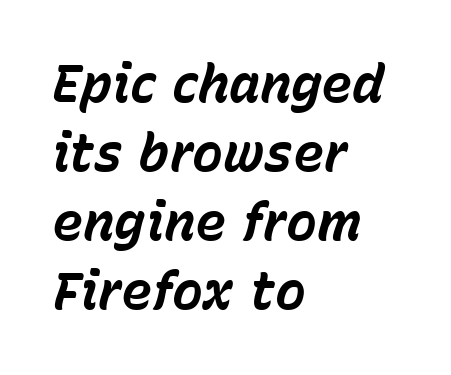
The image shows 52 px bold type, italic (leaning right); set left-aligned, normal line spacing (1.33x), normal letter spacing, not underlined; low stroke contrast and a medium x-height.
